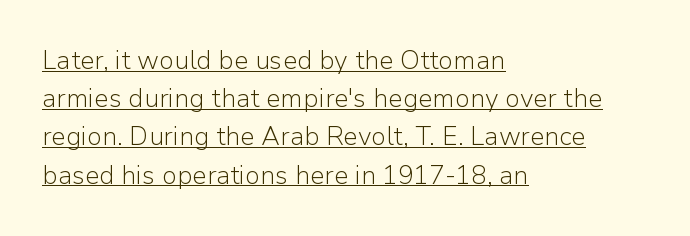
{"italic": "no", "bold": "no", "underline": "yes", "align": "left", "line_spacing": "normal", "line_spacing_ratio": 1.47, "letter_spacing": "normal", "letter_spacing_em": 0.0, "glyph_px": 26}
